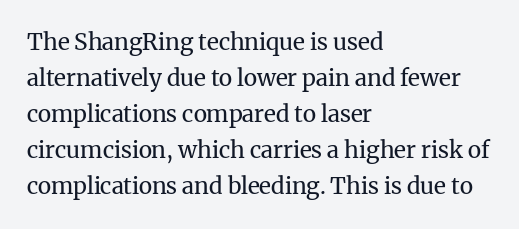
Q: Is the text bold? A: No.
Q: Is the text italic (slanted)? A: No, it is upright.
Q: Is the text underlined? A: No.
Q: How is the paragraph aligned? A: Left-aligned.
Q: Is the spacing between letters normal or unusually wide? A: Normal.
Q: Is the spacing between lines tight, normal or loose? A: Normal.
